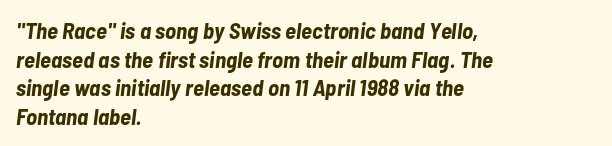
{"italic": "yes", "lean": "right", "slant_degrees": 7, "bold": "yes", "underline": "no", "align": "left", "line_spacing_ratio": 1.24, "letter_spacing": "normal", "letter_spacing_em": 0.0, "glyph_px": 23}
